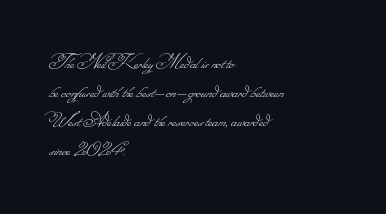
{"bold": "no", "underline": "no", "align": "left", "line_spacing": "normal", "line_spacing_ratio": 1.32, "letter_spacing": "normal", "letter_spacing_em": 0.0, "glyph_px": 22}
